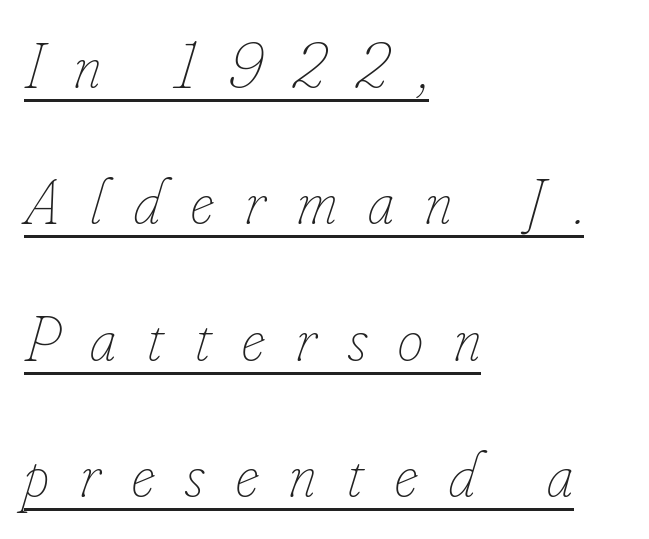
{"italic": "yes", "lean": "right", "slant_degrees": 16, "bold": "no", "weight": "thin", "width": "condensed", "stroke_contrast": "low", "x_height": "small", "monospaced": "no", "underline": "yes", "align": "left", "line_spacing": "loose", "line_spacing_ratio": 2.1, "letter_spacing": "wide", "letter_spacing_em": 0.48, "glyph_px": 65}
